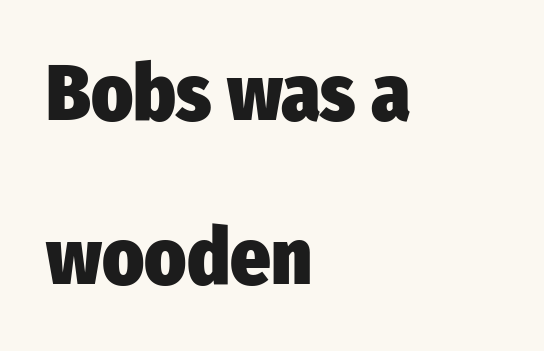
Q: Is the text bold? A: Yes.
Q: Is the text italic (slanted)? A: No, it is upright.
Q: Is the typeface a serif or a sans-serif typeface? A: Sans-serif.
Q: Is the text underlined? A: No.
Q: How is the paragraph aligned? A: Left-aligned.
Q: Is the spacing between letters normal or unusually wide? A: Normal.
Q: Is the spacing between lines tight, normal or loose? A: Loose.
Q: Width (condensed, normal, or wide)? A: Condensed.
Q: Stroke contrast? A: Low.
Q: x-height? A: Medium.
Q: Monospaced? A: No.
